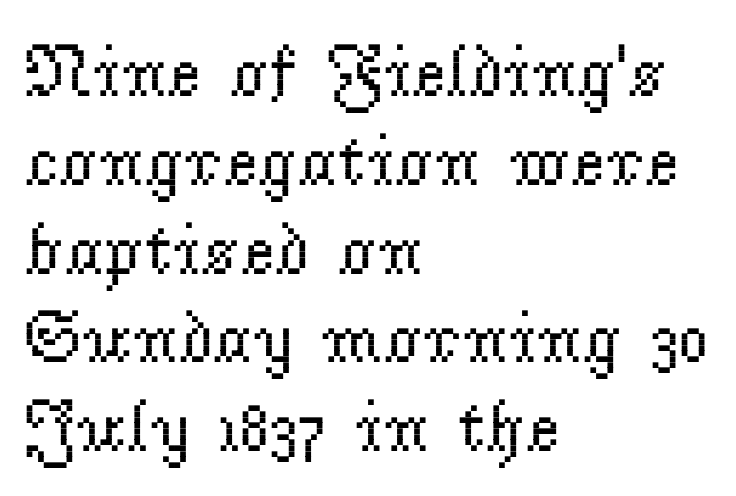
The image shows 74 px regular-weight serif type, upright; set left-aligned, line spacing 1.2x, normal letter spacing, not underlined; low stroke contrast and a small x-height.
